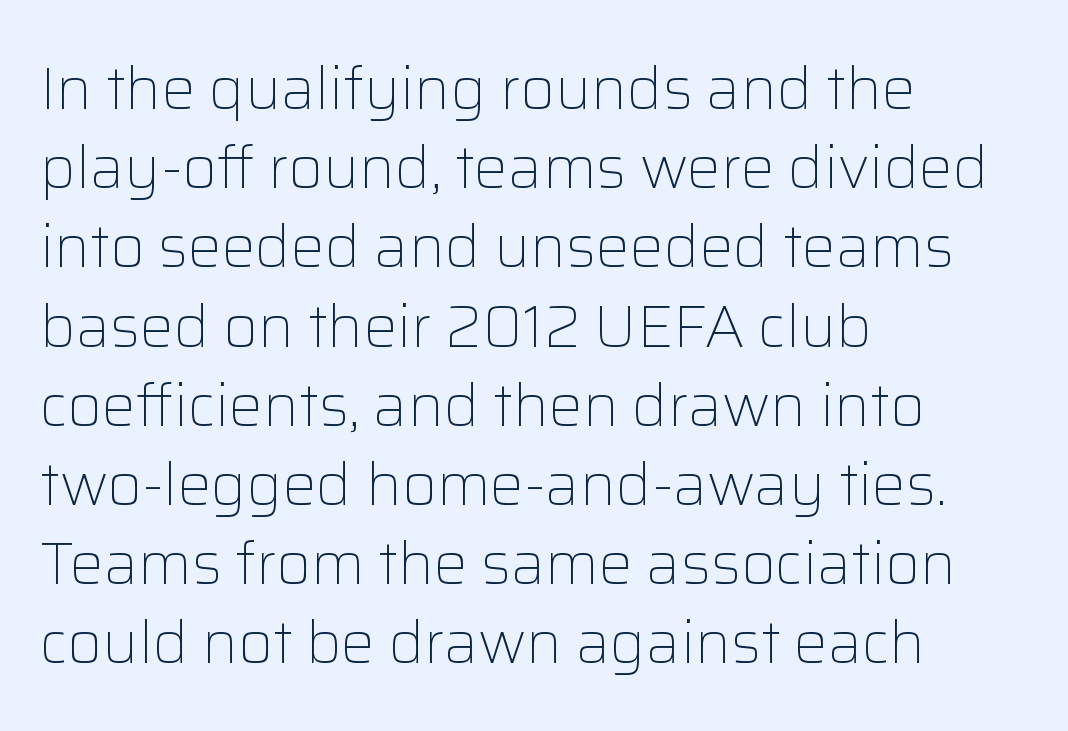
Regarding serifs, this sample does without them. Horizontal bands of white between lines are of average thickness. Here the designer chose a conventional face with non-uniform glyph widths. No extra ink here — the face is not bold. The axis of the letterforms is exactly vertical.
